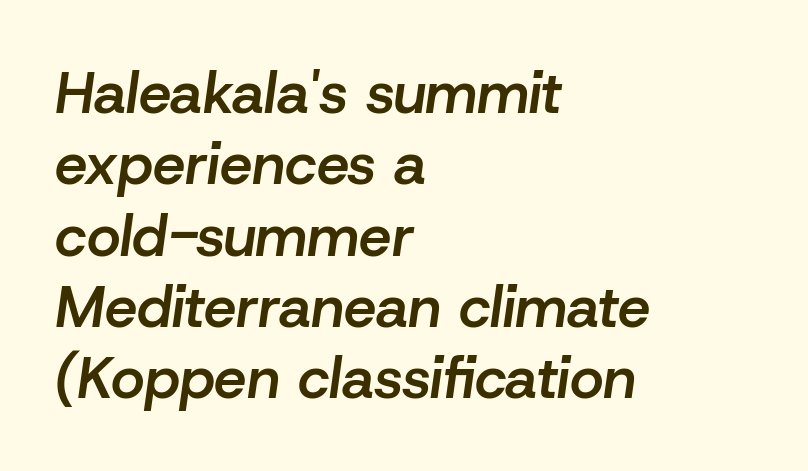
Q: Is the text bold? A: Semi-bold.
Q: Is the text italic (slanted)? A: Yes, it leans right by about 8 degrees.
Q: Is the text underlined? A: No.
Q: How is the paragraph aligned? A: Left-aligned.
Q: Is the spacing between letters normal or unusually wide? A: Normal.
Q: Width (condensed, normal, or wide)? A: Normal.
Q: Stroke contrast? A: Low.
Q: x-height? A: Medium.
Q: Monospaced? A: No.
